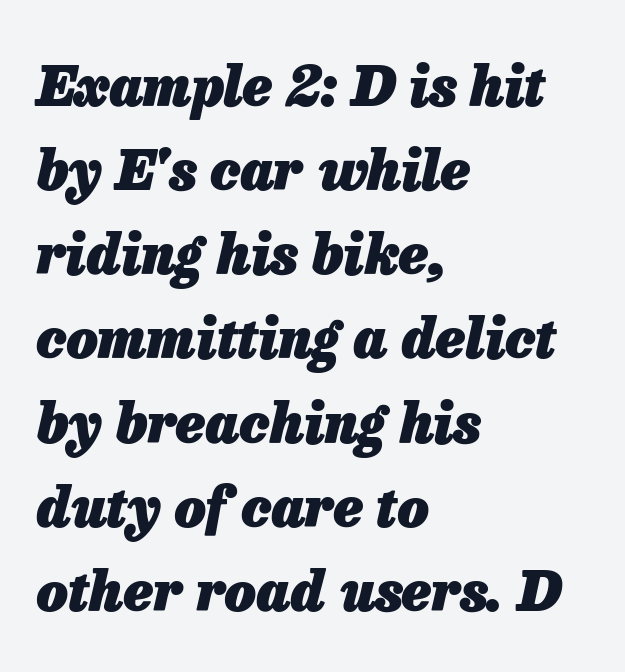
The image shows 55 px heavy type, italic (leaning right); set left-aligned, normal line spacing (1.53x), normal letter spacing, not underlined; low stroke contrast and a medium x-height.
